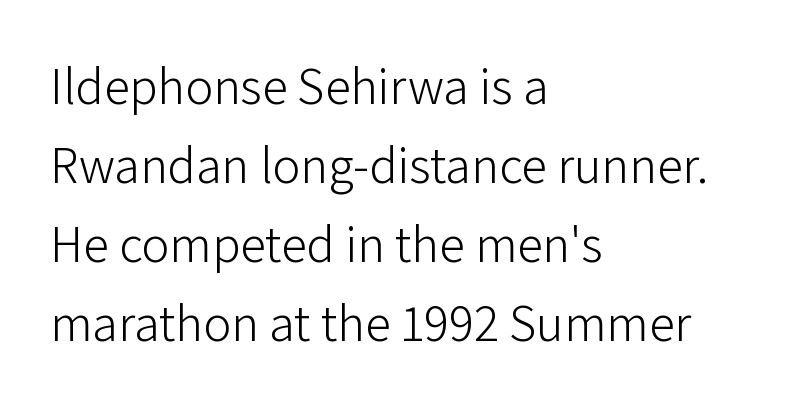
Q: Is the text bold? A: No.
Q: Is the text italic (slanted)? A: No, it is upright.
Q: Is the typeface a serif or a sans-serif typeface? A: Sans-serif.
Q: Is the text underlined? A: No.
Q: How is the paragraph aligned? A: Left-aligned.
Q: Is the spacing between letters normal or unusually wide? A: Normal.
Q: Is the spacing between lines tight, normal or loose? A: Normal.
Q: Width (condensed, normal, or wide)? A: Normal.
Q: Stroke contrast? A: Low.
Q: x-height? A: Medium.
Q: Monospaced? A: No.
